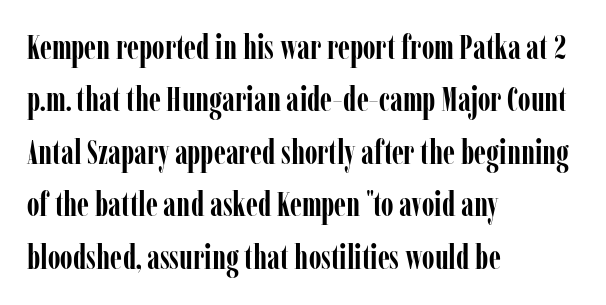
The image shows 33 px semibold, condensed serif type, upright; set left-aligned, normal line spacing (1.59x), normal letter spacing, not underlined; low stroke contrast and a medium x-height.
